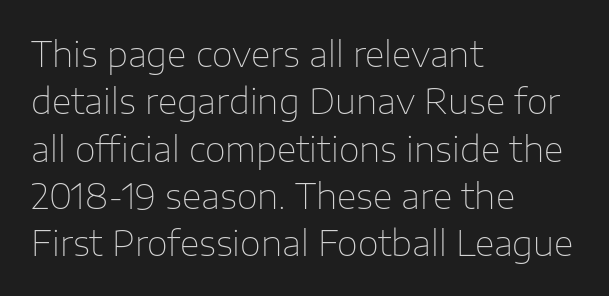
The image shows 34 px thin sans-serif type, upright; set left-aligned, normal line spacing (1.39x), normal letter spacing, not underlined; low stroke contrast and a medium x-height.
